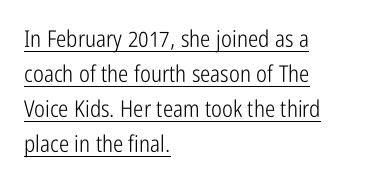
The image shows 23 px text type, upright; set left-aligned, normal line spacing (1.52x), normal letter spacing, underlined.
